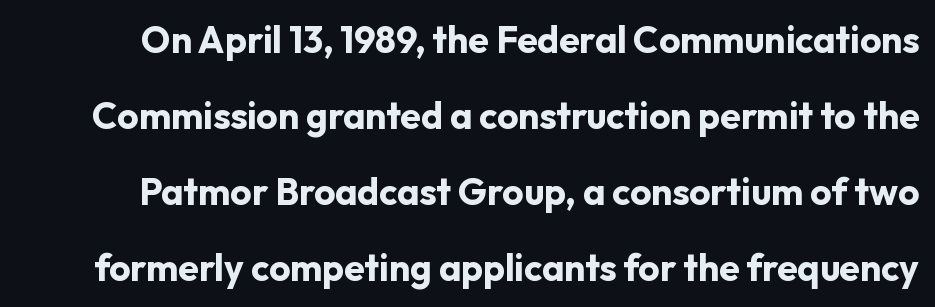
{"serif": "no", "italic": "no", "bold": "yes", "weight": "bold", "width": "normal", "stroke_contrast": "low", "x_height": "medium", "monospaced": "no", "underline": "no", "line_spacing": "loose", "line_spacing_ratio": 2.05, "letter_spacing": "normal", "letter_spacing_em": 0.0, "glyph_px": 37}
